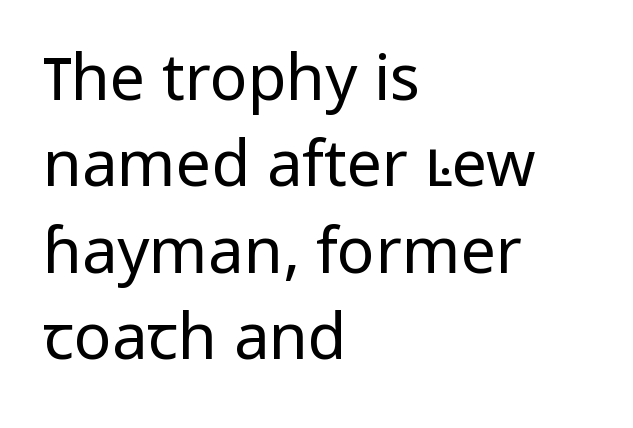
Q: Is the text bold? A: No.
Q: Is the text italic (slanted)? A: No, it is upright.
Q: Is the typeface a serif or a sans-serif typeface? A: Sans-serif.
Q: Is the text underlined? A: No.
Q: How is the paragraph aligned? A: Left-aligned.
Q: Is the spacing between letters normal or unusually wide? A: Normal.
Q: Is the spacing between lines tight, normal or loose? A: Normal.
Q: Width (condensed, normal, or wide)? A: Normal.
Q: Stroke contrast? A: Low.
Q: x-height? A: Medium.
Q: Monospaced? A: No.
